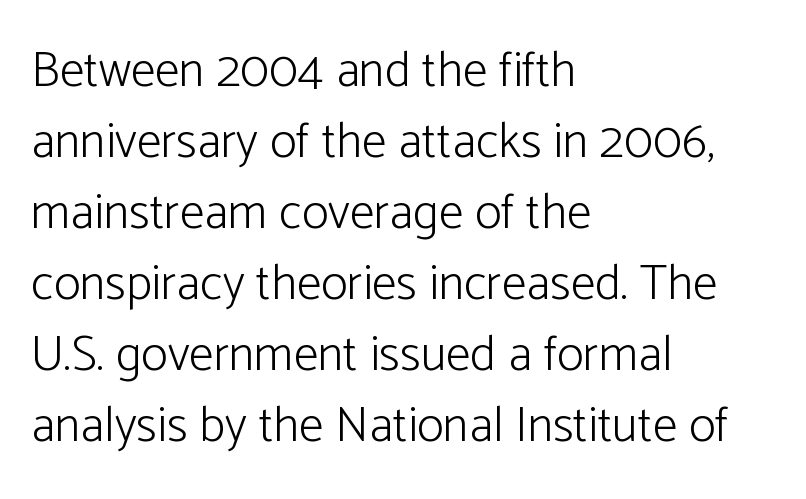
{"serif": "no", "italic": "no", "bold": "no", "weight": "light", "width": "normal", "stroke_contrast": "low", "x_height": "medium", "monospaced": "no", "underline": "no", "align": "left", "line_spacing": "normal", "line_spacing_ratio": 1.42, "letter_spacing": "normal", "letter_spacing_em": 0.0, "glyph_px": 50}
